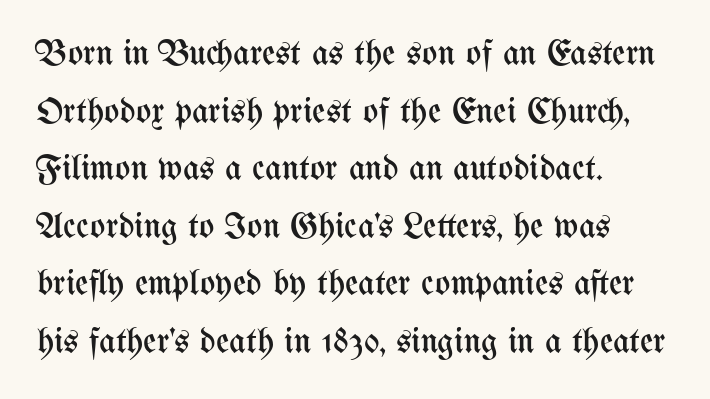
Q: Is the text bold? A: No.
Q: Is the text italic (slanted)? A: No, it is upright.
Q: Is the text underlined? A: No.
Q: How is the paragraph aligned? A: Left-aligned.
Q: Is the spacing between letters normal or unusually wide? A: Normal.
Q: Is the spacing between lines tight, normal or loose? A: Normal.
Q: Width (condensed, normal, or wide)? A: Condensed.
Q: Stroke contrast? A: Medium.
Q: x-height? A: Medium.
Q: Monospaced? A: No.
